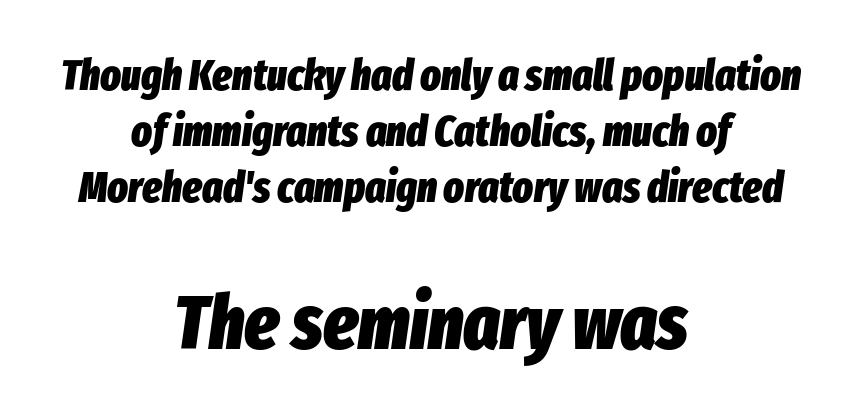
The letters advance in unequal steps, a hallmark of proportional type. Alignment: centered. Only glyphs here, with clear space below each row. Between one letter and the next there's only the usual sliver of space.
